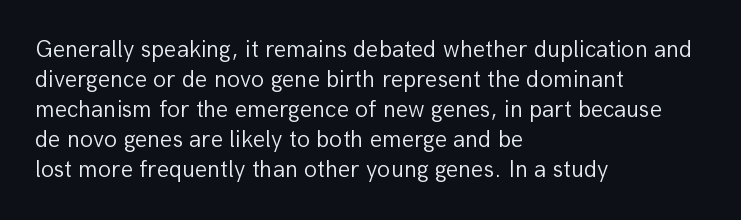
{"italic": "no", "bold": "no", "underline": "no", "align": "left", "line_spacing": "normal", "line_spacing_ratio": 1.25, "letter_spacing": "normal", "letter_spacing_em": 0.0, "glyph_px": 24}
